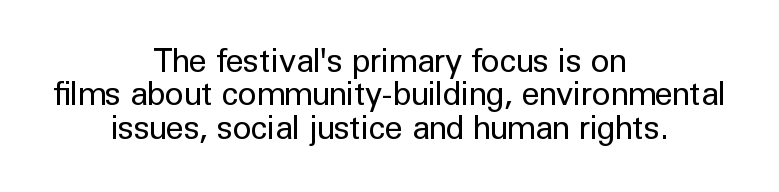
Is the type heavy? It reads as light-to-regular instead. The type sits square on the baseline with zero lean. Grotesque or geometric, the face here clearly has no serifs. The block of text is dense from top to bottom, with scant space between rows. The space directly below the letters is spotless. The text block is weighted toward neither margin, spreading evenly from the middle.
